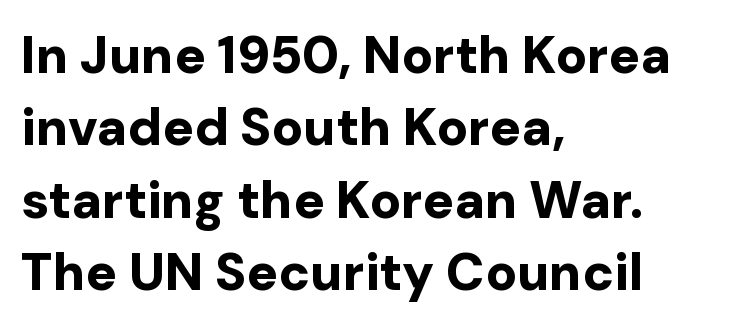
Character widths vary here, with narrow letters taking less room than wide ones. The words here are not underlined. Typesetter's note: full bold, strokes at maximum text heaviness. A classic flush-left, rag-right setting is used for this passage. Honestly, the letter spacing is just normal — you wouldn't notice it.
